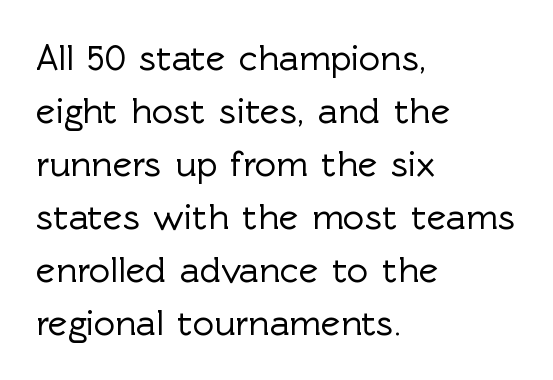
{"serif": "no", "italic": "no", "width": "normal", "x_height": "medium", "monospaced": "no", "underline": "no", "align": "left", "line_spacing": "normal", "line_spacing_ratio": 1.43, "letter_spacing": "normal", "letter_spacing_em": 0.0, "glyph_px": 37}
